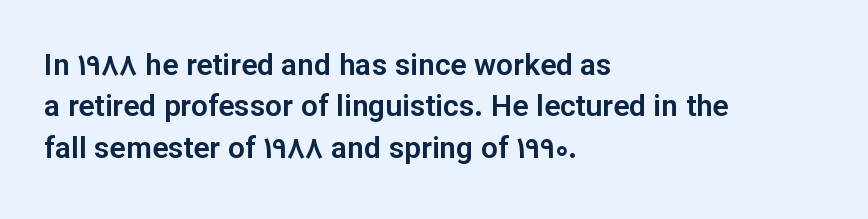
{"serif": "no", "italic": "no", "width": "normal", "stroke_contrast": "low", "x_height": "medium", "monospaced": "no", "underline": "no", "align": "left", "line_spacing": "normal", "line_spacing_ratio": 1.38, "letter_spacing": "normal", "letter_spacing_em": 0.0, "glyph_px": 30}
